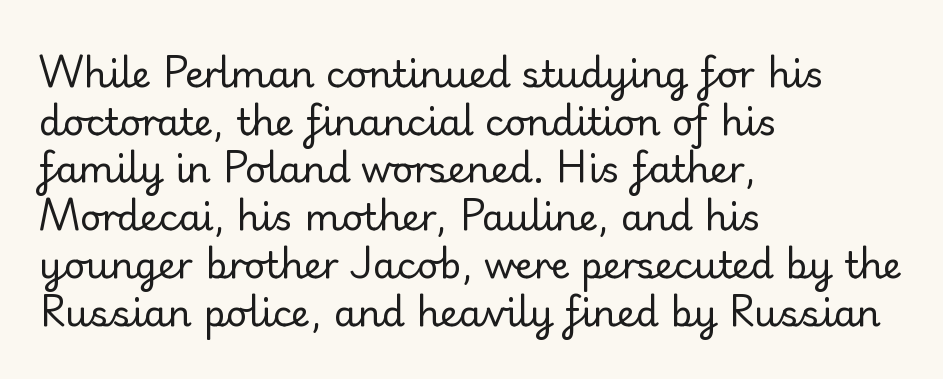
The image shows 37 px regular-weight sans-serif type, upright; set left-aligned, normal line spacing (1.29x), normal letter spacing, not underlined; low stroke contrast and a small x-height.
